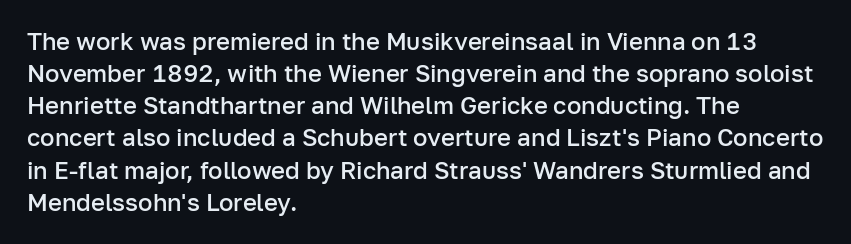
The string is rendered with underlining switched off. Stroke thickness is moderately raised; the sample reads as semibold. Tracking here is standard; glyphs follow each other at the usual distance. The block of text has a typical density, with ordinary space between rows.
